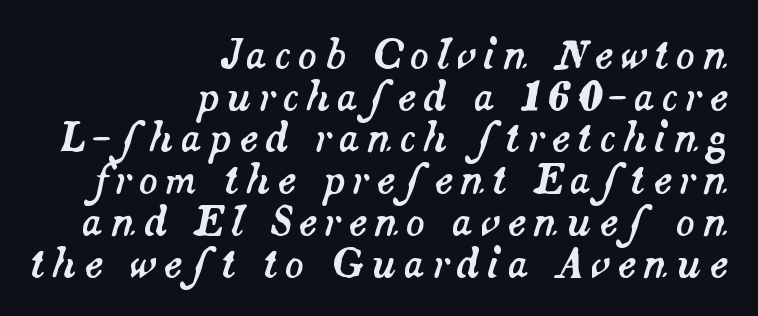
{"italic": "yes", "lean": "right", "slant_degrees": 14, "width": "normal", "stroke_contrast": "medium", "x_height": "small", "monospaced": "no", "underline": "no", "align": "right", "line_spacing": "tight", "line_spacing_ratio": 1.07, "glyph_px": 39}
